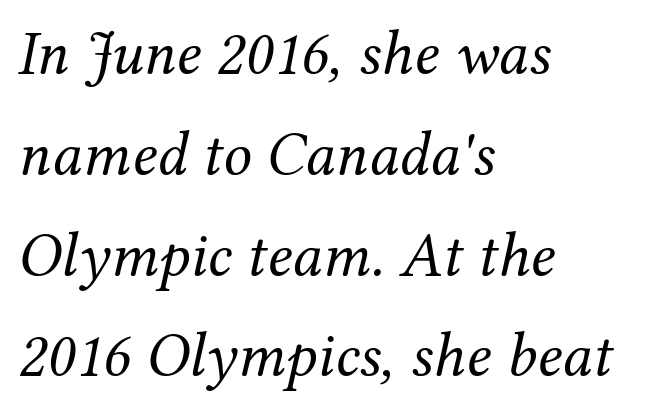
To sum up the face: it has serifs. Quick note: interline space is typical. Each line starts at the same left margin while the right side varies. The typeface has the unassuming heft of standard copy or less. In terms of posture, this sample is oblique. Only glyphs here, with clear space below each row.
